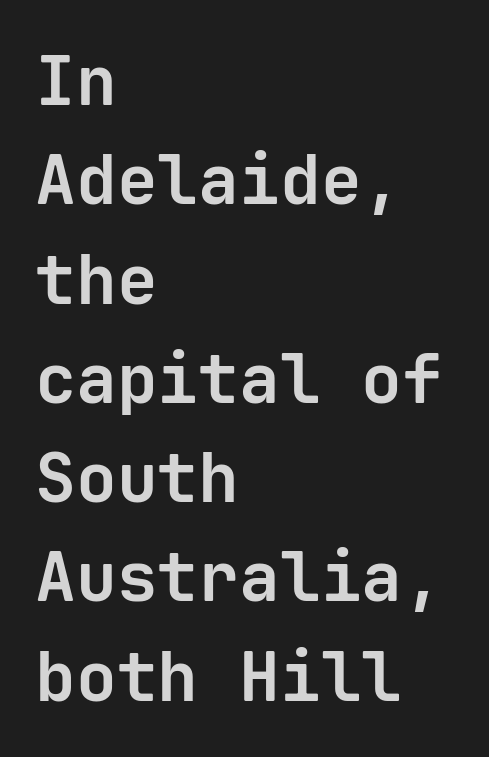
{"serif": "no", "italic": "no", "bold": "yes", "weight": "bold", "width": "normal", "stroke_contrast": "low", "x_height": "medium", "monospaced": "yes", "underline": "no", "align": "left", "line_spacing": "normal", "line_spacing_ratio": 1.46, "letter_spacing": "normal", "letter_spacing_em": 0.0, "glyph_px": 68}
